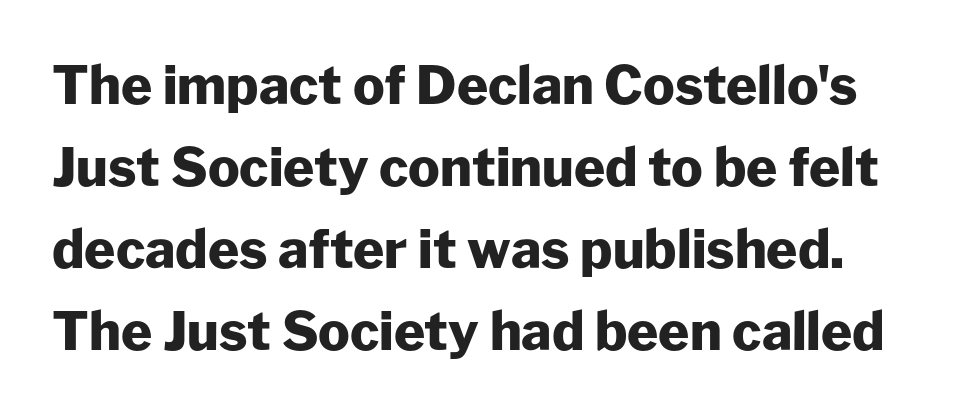
{"serif": "no", "italic": "no", "bold": "yes", "weight": "heavy", "width": "normal", "stroke_contrast": "low", "x_height": "medium", "monospaced": "no", "underline": "no", "line_spacing": "normal", "line_spacing_ratio": 1.55, "letter_spacing": "normal", "letter_spacing_em": 0.0, "glyph_px": 53}
